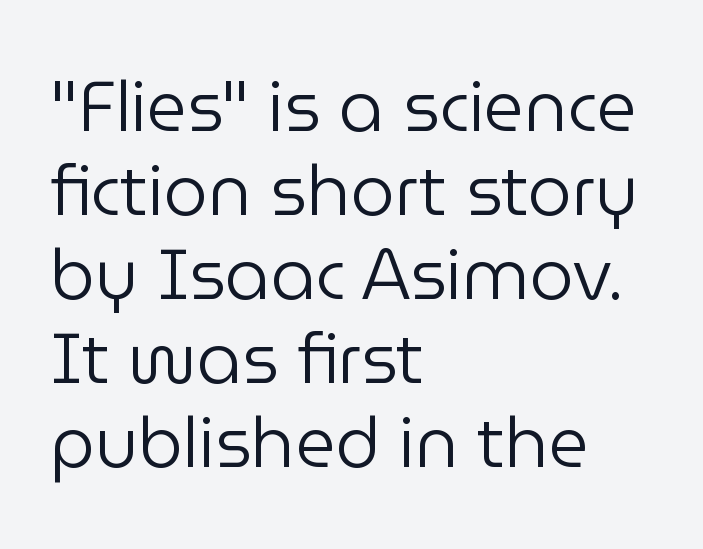
Q: Is the text bold? A: No.
Q: Is the text italic (slanted)? A: No, it is upright.
Q: Is the typeface a serif or a sans-serif typeface? A: Sans-serif.
Q: Is the text underlined? A: No.
Q: How is the paragraph aligned? A: Left-aligned.
Q: Is the spacing between letters normal or unusually wide? A: Normal.
Q: Width (condensed, normal, or wide)? A: Normal.
Q: Stroke contrast? A: Low.
Q: x-height? A: Medium.
Q: Monospaced? A: No.
